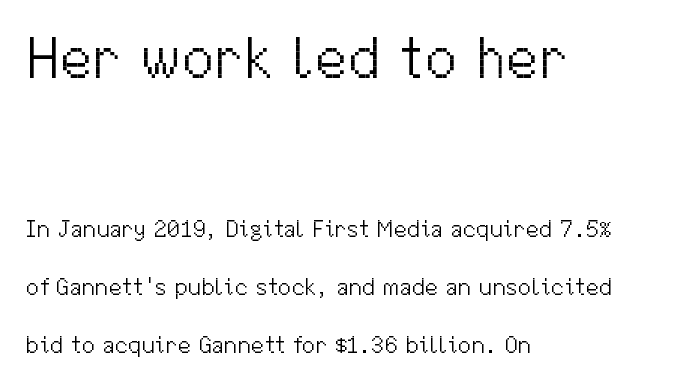
{"serif": "no", "italic": "no", "bold": "no", "weight": "light", "width": "normal", "stroke_contrast": "medium", "x_height": "medium", "monospaced": "no", "underline": "no", "align": "left", "line_spacing": "loose", "line_spacing_ratio": 2.42, "letter_spacing": "normal", "letter_spacing_em": 0.0, "larger_block": "first", "size_ratio": 2.46, "glyph_px": 59}
